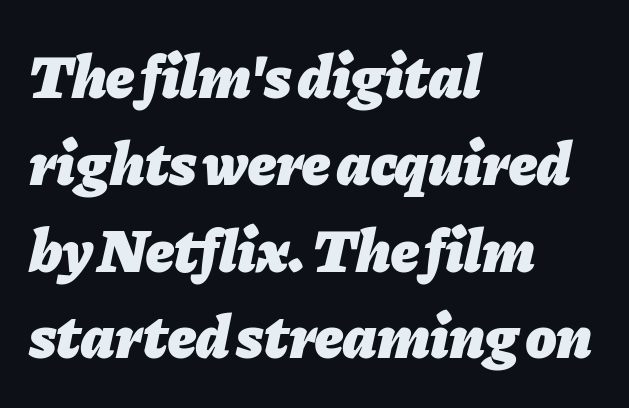
{"italic": "yes", "lean": "right", "slant_degrees": 11, "bold": "yes", "weight": "heavy", "width": "normal", "stroke_contrast": "low", "x_height": "medium", "monospaced": "no", "underline": "no", "align": "left", "line_spacing": "normal", "line_spacing_ratio": 1.4, "letter_spacing": "normal", "letter_spacing_em": 0.0, "glyph_px": 62}
